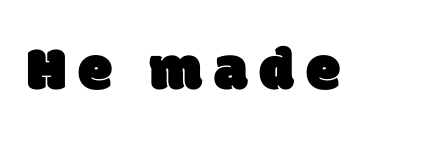
Honestly, there is no underline to notice here at all. The face used here is a sans, in the tradition of grotesques and geometrics. These lines are rendered in a variable-pitch font.
